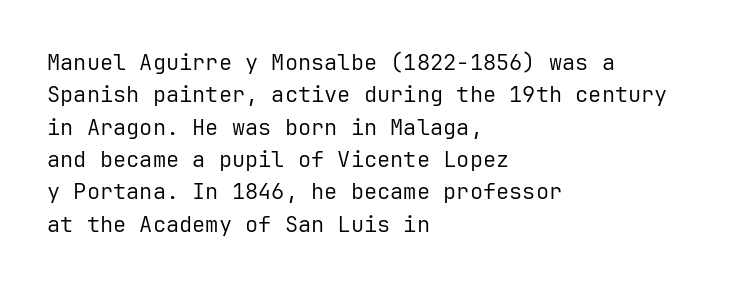
{"italic": "no", "bold": "no", "underline": "no", "align": "left", "line_spacing": "normal", "line_spacing_ratio": 1.47, "letter_spacing": "normal", "letter_spacing_em": 0.0, "glyph_px": 22}
